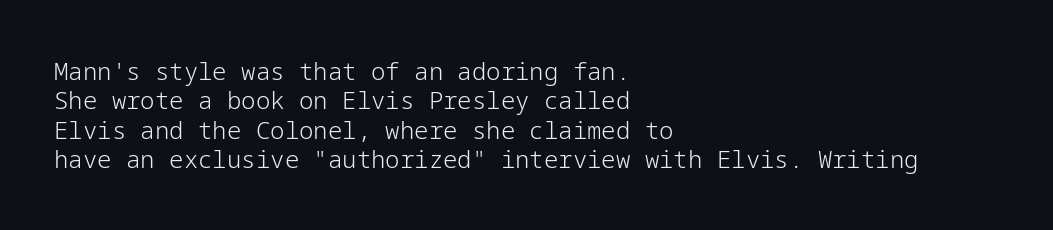
The image shows 24 px text type, upright; set left-aligned, line spacing 1.22x, normal letter spacing, not underlined.
